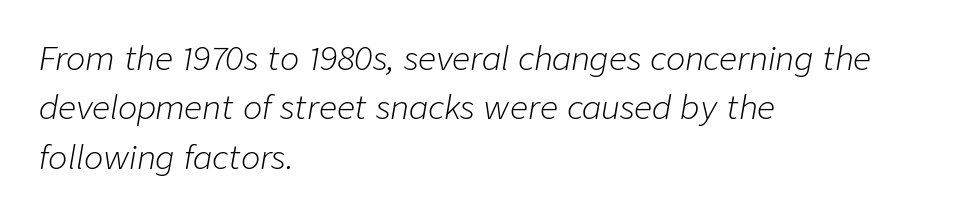
The passage shown is not bold in any degree. Would a proofreader flag this as italicized? Yes. The words here are not underlined. The text block is weighted toward the left margin, trailing off unevenly rightward. A typesetter would call this leading conventional body-copy spacing.
